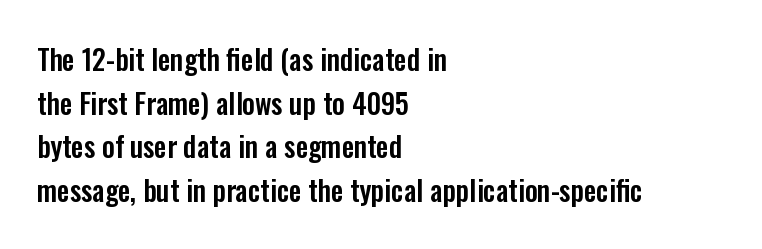
Q: Is the text italic (slanted)? A: No, it is upright.
Q: Is the typeface a serif or a sans-serif typeface? A: Sans-serif.
Q: Is the text underlined? A: No.
Q: How is the paragraph aligned? A: Left-aligned.
Q: Is the spacing between letters normal or unusually wide? A: Normal.
Q: Is the spacing between lines tight, normal or loose? A: Normal.
Q: Width (condensed, normal, or wide)? A: Condensed.
Q: Stroke contrast? A: Low.
Q: x-height? A: Medium.
Q: Monospaced? A: No.
